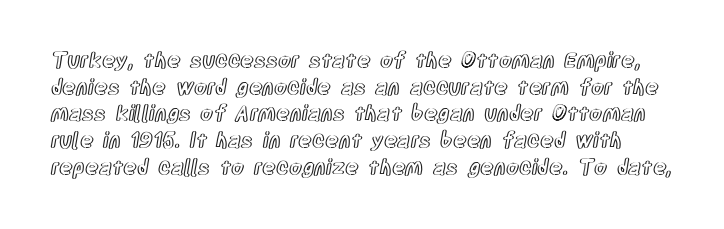
One glance says typical: line gaps are just what's usual. Honestly, the letter spacing is just normal — you wouldn't notice it. The zone under the glyphs is completely vacant.
